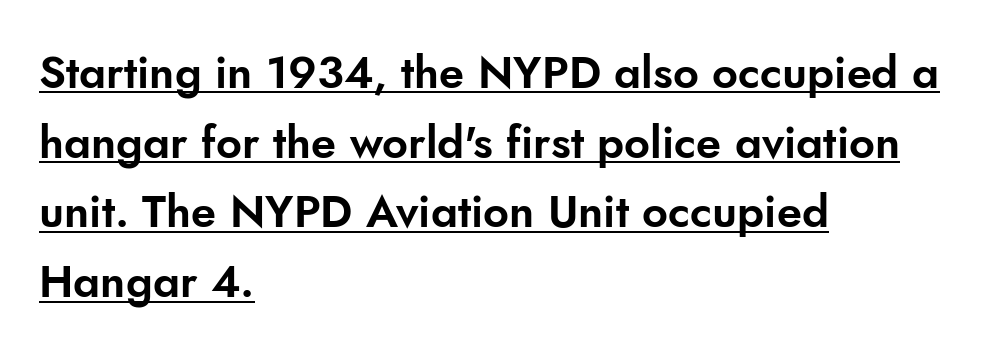
Q: Is the text italic (slanted)? A: No, it is upright.
Q: Is the typeface a serif or a sans-serif typeface? A: Sans-serif.
Q: Is the text underlined? A: Yes.
Q: How is the paragraph aligned? A: Left-aligned.
Q: Is the spacing between letters normal or unusually wide? A: Normal.
Q: Is the spacing between lines tight, normal or loose? A: Normal.
Q: Width (condensed, normal, or wide)? A: Normal.
Q: Stroke contrast? A: Low.
Q: x-height? A: Small.
Q: Monospaced? A: No.
